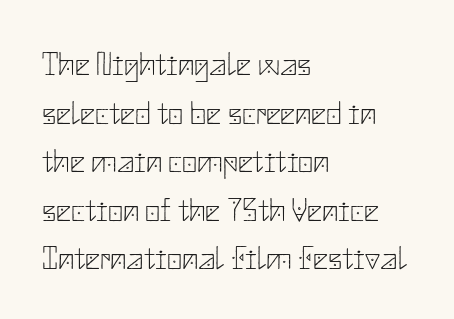
Glance below the letters and you will spot only blank space. The designer left line spacing at the default. Layout note: lines flush left. Heaviness? Minimal to ordinary, like unemphasized prose. Posture: upright roman.
